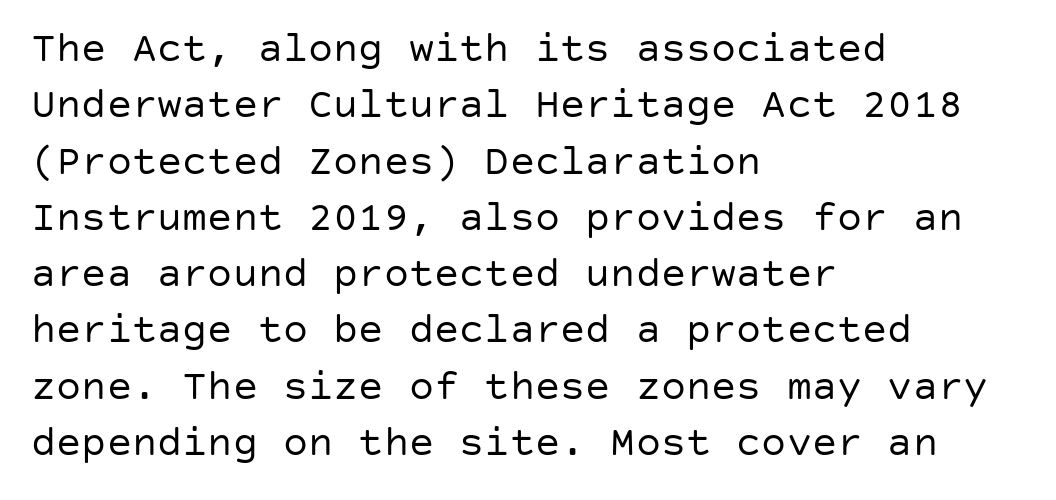
{"serif": "no", "italic": "no", "bold": "no", "weight": "regular", "width": "normal", "stroke_contrast": "low", "x_height": "large", "underline": "no", "align": "left", "line_spacing": "normal", "line_spacing_ratio": 1.34, "letter_spacing": "normal", "letter_spacing_em": 0.0, "glyph_px": 42}
